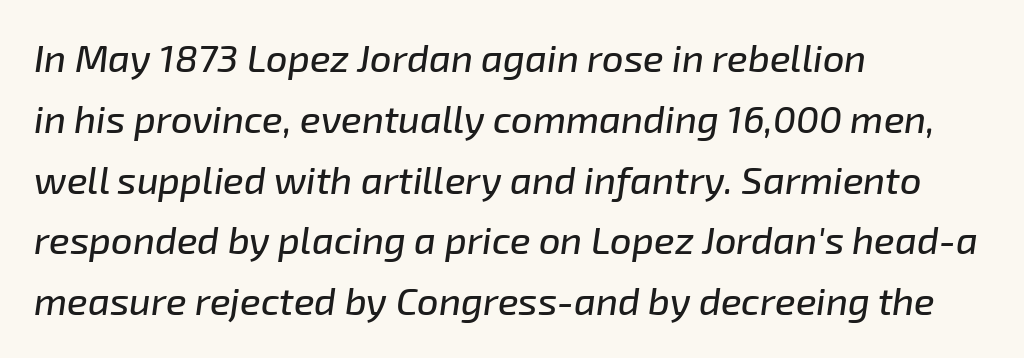
{"italic": "yes", "lean": "right", "slant_degrees": 8, "width": "normal", "stroke_contrast": "low", "x_height": "medium", "monospaced": "no", "underline": "no", "align": "left", "line_spacing": "normal", "line_spacing_ratio": 1.6, "letter_spacing": "normal", "letter_spacing_em": 0.0, "glyph_px": 38}
